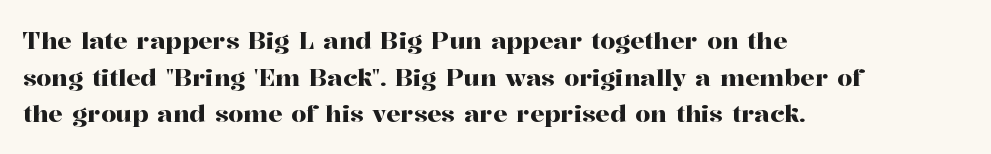
Q: Is the text italic (slanted)? A: No, it is upright.
Q: Is the text underlined? A: No.
Q: How is the paragraph aligned? A: Left-aligned.
Q: Is the spacing between letters normal or unusually wide? A: Normal.
Q: Is the spacing between lines tight, normal or loose? A: Normal.
